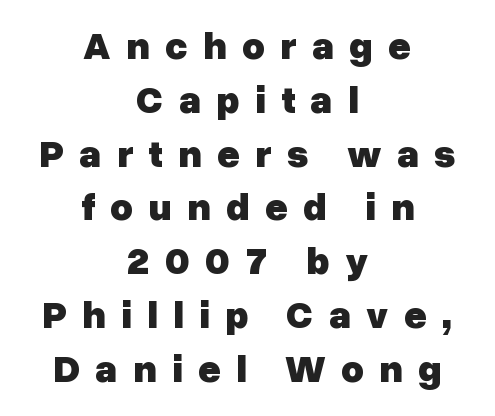
The image shows 39 px heavy sans-serif type, upright; set centered, normal line spacing (1.38x), unusually wide letter spacing (+0.39 em), not underlined; low stroke contrast and a medium x-height.
